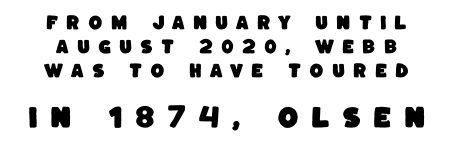
Q: Is the text underlined? A: No.
Q: Is the spacing between letters normal or unusually wide? A: Unusually wide.
Q: Is the spacing between lines tight, normal or loose? A: Normal.
Q: Which block of text is set in a larger size, the first (top) or the second (bottom)? A: The second (bottom) one.
